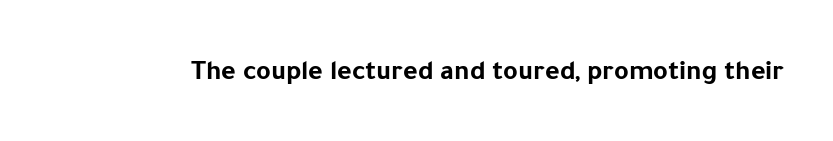
The passage shown is emphatically bold. Observe the ordinary spacing: letters are neighbours, not strangers. Spacing verdict: proportional, widths tailored to each character. The designer went with a sans here, leaving each stem footless. Rule under the text: the space is simply empty.
